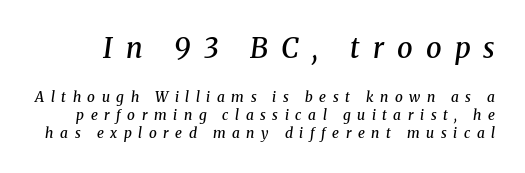
The image shows 28 px semibold serif type, italic (leaning right); set normal line spacing (1.28x), unusually wide letter spacing (+0.47 em), not underlined; the first (top) block is 2.0x larger; medium stroke contrast and a medium x-height.
